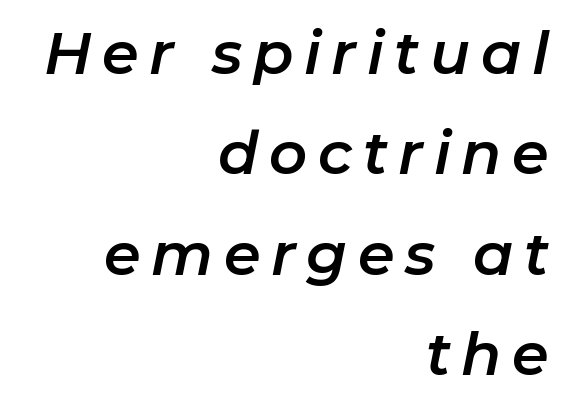
Q: Is the text italic (slanted)? A: Yes, it leans right by about 11 degrees.
Q: Is the text underlined? A: No.
Q: How is the paragraph aligned? A: Right-aligned.
Q: Is the spacing between lines tight, normal or loose? A: Normal.
Q: Width (condensed, normal, or wide)? A: Normal.
Q: Stroke contrast? A: Low.
Q: x-height? A: Medium.
Q: Monospaced? A: No.
